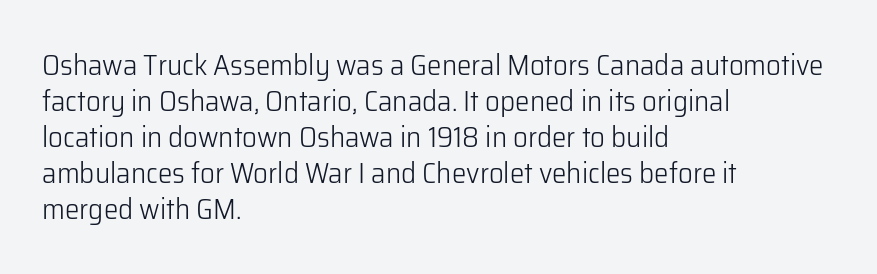
The image shows 29 px light sans-serif type, upright; set left-aligned, line spacing 1.24x, normal letter spacing, not underlined; low stroke contrast and a medium x-height.
